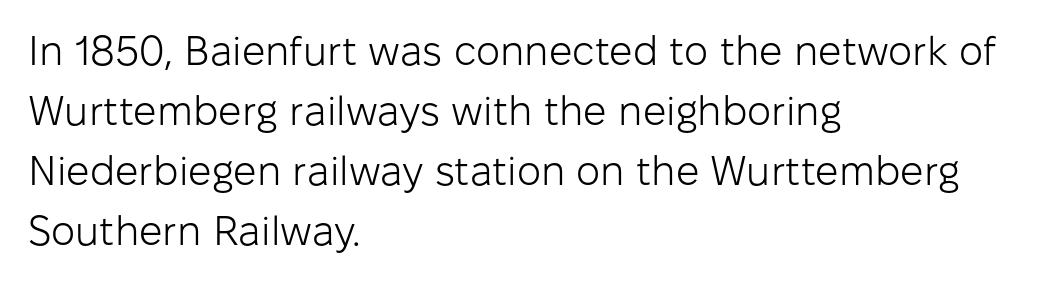
Is the type heavy? It reads as light-to-regular instead. This sample has the flowing, uneven cadence of proportional lettering. The leading is moderate, giving the passage an even texture. The ragged edge is on the right, which tells us the setting is flush left.
